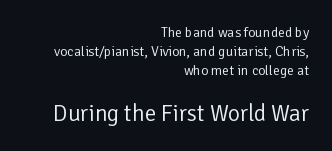
The image shows 23 px text type, upright; set right-aligned, normal line spacing (1.37x), normal letter spacing, not underlined; the second (bottom) block is 1.64x larger.
